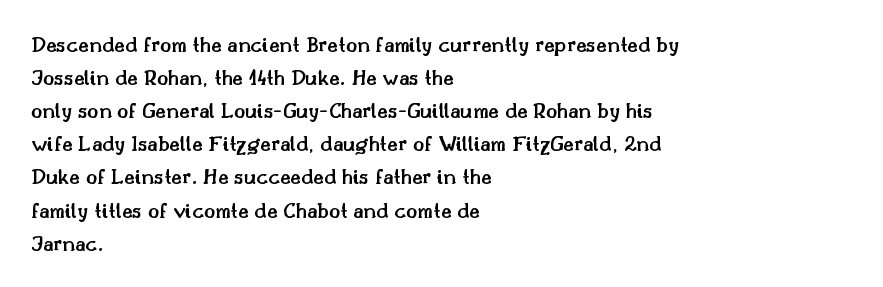
{"italic": "no", "bold": "semi", "underline": "no", "align": "left", "line_spacing": "normal", "line_spacing_ratio": 1.44, "letter_spacing": "normal", "letter_spacing_em": 0.0, "glyph_px": 23}
